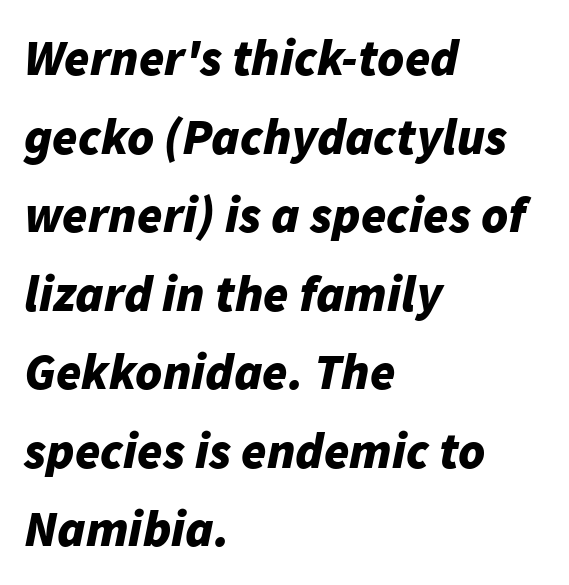
These lines stack with their left ends in a neat column. Here the designer chose a conventional face with non-uniform glyph widths. The foot of each line stays bare and open. The line texture is even and compact thanks to regular tracking. Typographic density is high because the face is bold.
